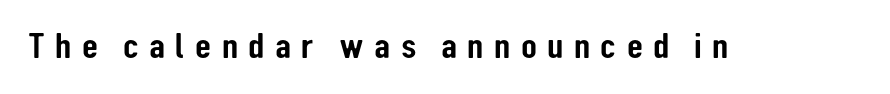
{"serif": "no", "italic": "no", "width": "condensed", "stroke_contrast": "low", "x_height": "medium", "monospaced": "no", "underline": "no", "letter_spacing": "wide", "letter_spacing_em": 0.28, "glyph_px": 37}
